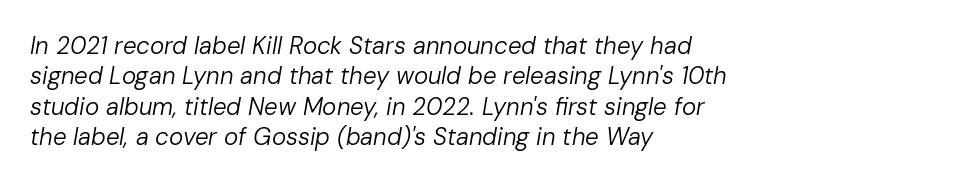
The image shows 24 px text type, italic (leaning right); set left-aligned, normal line spacing (1.27x), normal letter spacing, not underlined.
